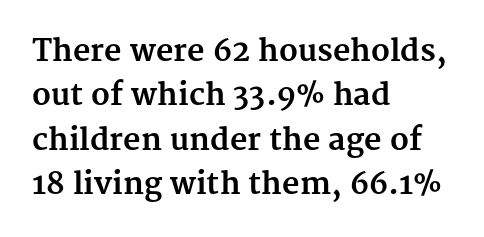
The image shows 30 px bold serif type, upright; set left-aligned, normal line spacing (1.48x), normal letter spacing, not underlined; medium stroke contrast and a medium x-height.
